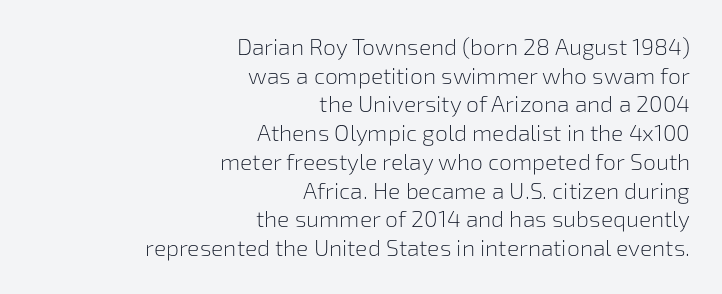
The image shows 23 px text type, upright; set right-aligned, normal line spacing (1.25x), normal letter spacing, not underlined.
